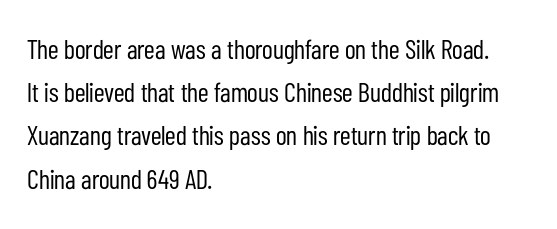
{"italic": "no", "bold": "no", "underline": "no", "align": "left", "line_spacing": "normal", "line_spacing_ratio": 1.6, "letter_spacing": "normal", "letter_spacing_em": 0.0, "glyph_px": 27}
